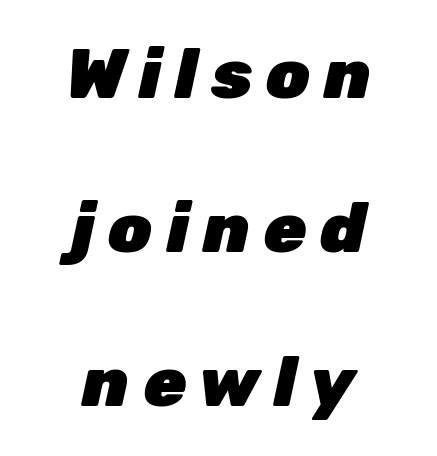
The image shows 70 px heavy type, italic (leaning right); set centered, loose line spacing (2.2x), not underlined; low stroke contrast and a medium x-height.
